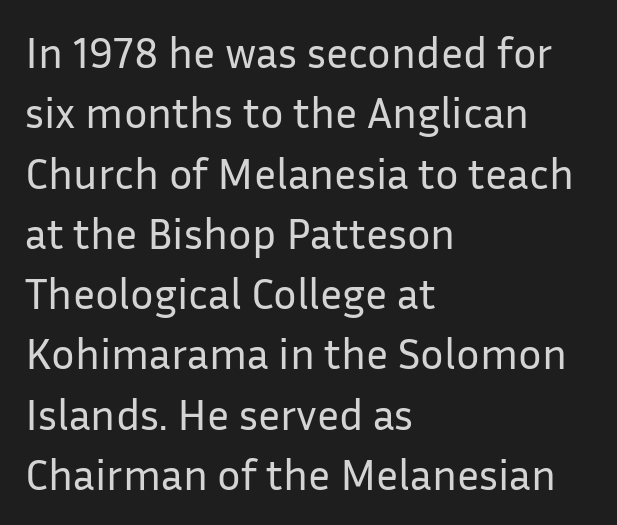
The foot of each line stays bare and open. Stem width sits at or under what a default text font uses. How would I describe the line gaps? Plain and ordinary. This sample uses a sans-serif face.
